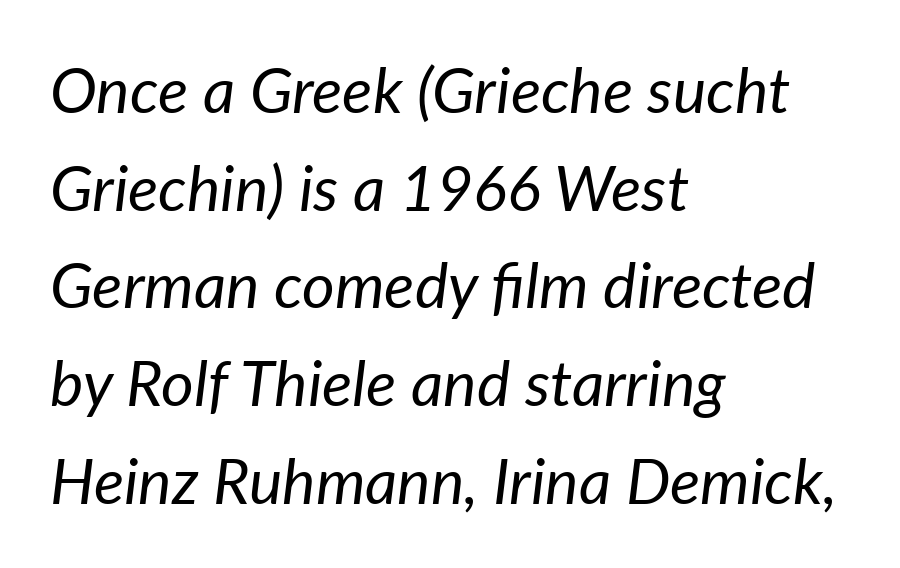
Q: Is the text bold? A: No.
Q: Is the text italic (slanted)? A: Yes, it leans right by about 7 degrees.
Q: Is the text underlined? A: No.
Q: How is the paragraph aligned? A: Left-aligned.
Q: Is the spacing between letters normal or unusually wide? A: Normal.
Q: Is the spacing between lines tight, normal or loose? A: Normal.
Q: Width (condensed, normal, or wide)? A: Normal.
Q: Stroke contrast? A: Low.
Q: x-height? A: Medium.
Q: Monospaced? A: No.
